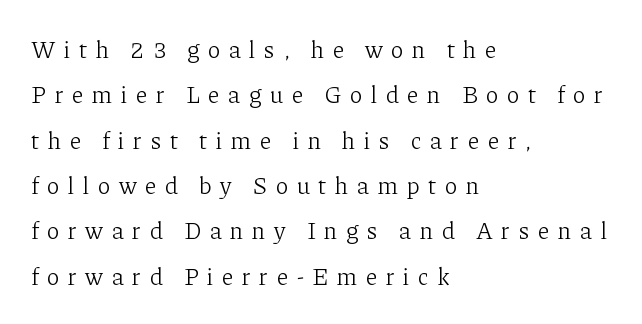
The image shows 24 px text type, upright; set left-aligned, line spacing 1.89x, unusually wide letter spacing (+0.36 em), not underlined.
